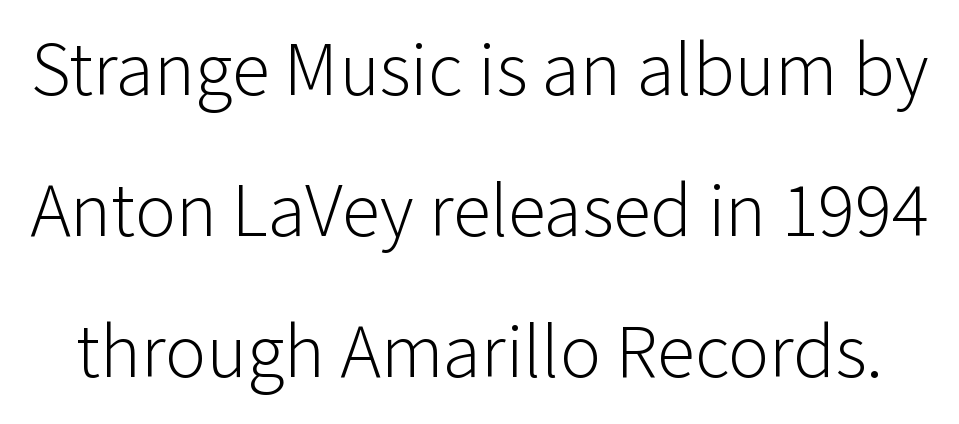
These glyphs show unthickened strokes, regular width or finer. Unmarked baselines from the first word to the last. Spacing verdict: proportional, widths tailored to each character. The passage shown is typeset with a sans-serif family. Unlike italic type, these characters show no tilt at all.
